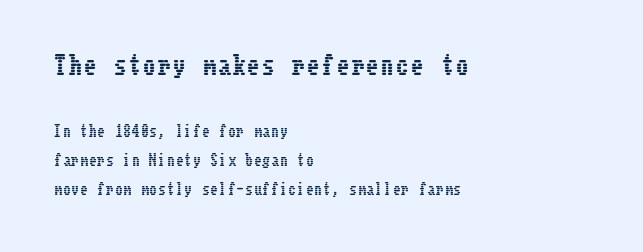
The image shows 24 px text type, upright; set left-aligned, loose line spacing (2.1x), not underlined; the first (top) block is 1.71x larger.
